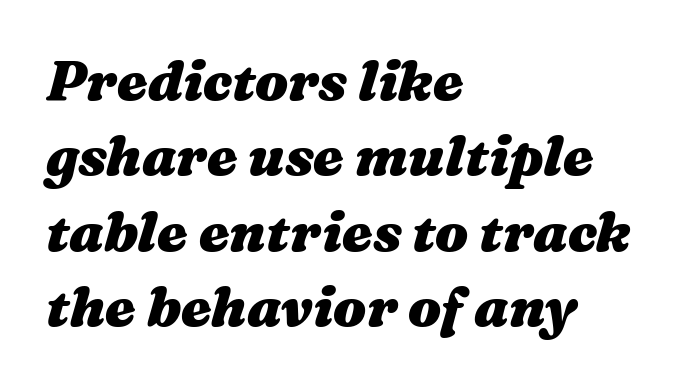
{"italic": "yes", "lean": "right", "slant_degrees": 16, "bold": "yes", "weight": "heavy", "width": "wide", "stroke_contrast": "medium", "x_height": "medium", "monospaced": "no", "underline": "no", "align": "left", "line_spacing": "normal", "line_spacing_ratio": 1.37, "letter_spacing": "normal", "letter_spacing_em": 0.0, "glyph_px": 55}
